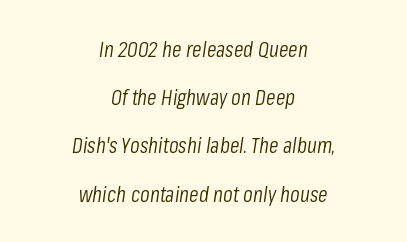
{"italic": "yes", "lean": "right", "slant_degrees": 8, "bold": "no", "underline": "no", "align": "center", "line_spacing": "loose", "line_spacing_ratio": 2.19, "letter_spacing": "normal", "letter_spacing_em": 0.0, "glyph_px": 22}
